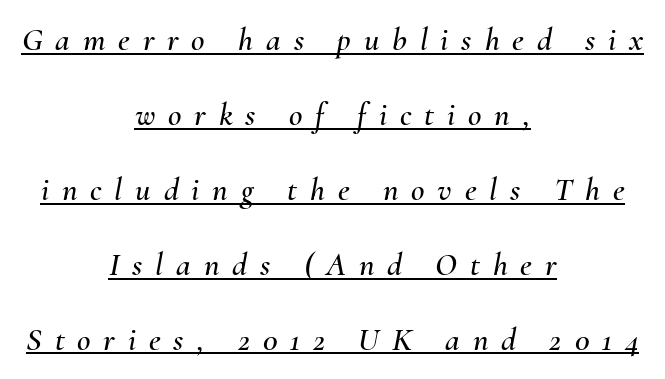
Q: Is the text italic (slanted)? A: Yes, it leans right by about 10 degrees.
Q: Is the text underlined? A: Yes.
Q: How is the paragraph aligned? A: Centered.
Q: Is the spacing between letters normal or unusually wide? A: Unusually wide.
Q: Is the spacing between lines tight, normal or loose? A: Loose.
Q: Width (condensed, normal, or wide)? A: Normal.
Q: Stroke contrast? A: Medium.
Q: x-height? A: Small.
Q: Monospaced? A: No.
